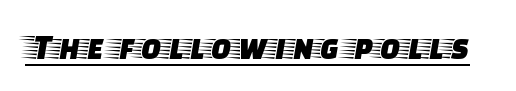
The image shows 37 px wide serif type; set normal letter spacing, underlined; low stroke contrast and a large x-height.
